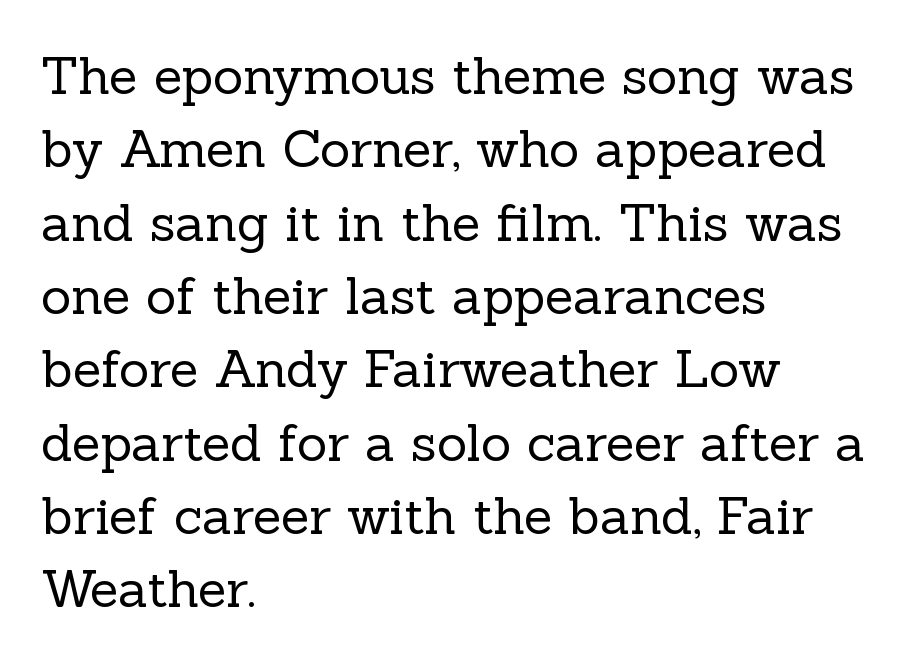
The image shows 52 px regular-weight serif type, upright; set left-aligned, normal line spacing (1.41x), normal letter spacing, not underlined; a medium x-height.
